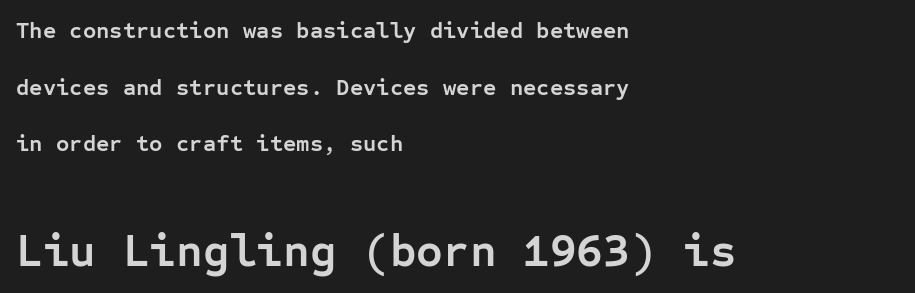
The image shows 46 px semibold sans-serif type, upright, monospaced; set left-aligned, loose line spacing (2.46x), normal letter spacing, not underlined; the second (bottom) block is 2.0x larger; low stroke contrast and a medium x-height.
